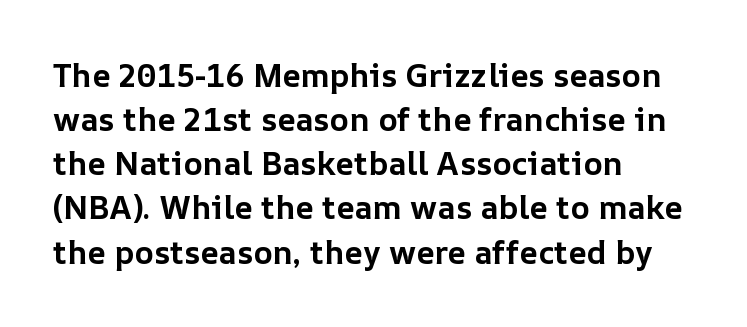
{"italic": "no", "bold": "yes", "weight": "bold", "width": "normal", "stroke_contrast": "low", "x_height": "medium", "monospaced": "no", "underline": "no", "align": "left", "line_spacing": "normal", "line_spacing_ratio": 1.38, "letter_spacing": "normal", "letter_spacing_em": 0.0, "glyph_px": 32}
